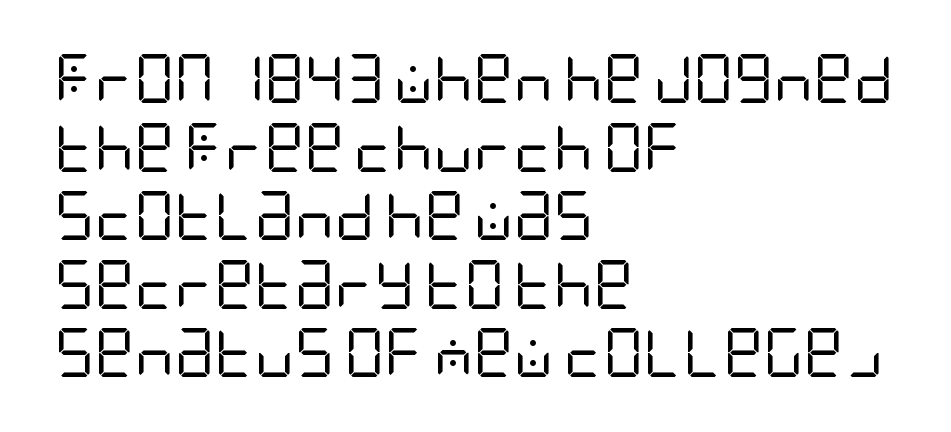
Q: Is the text bold? A: No.
Q: Is the text italic (slanted)? A: No, it is upright.
Q: Is the typeface a serif or a sans-serif typeface? A: Sans-serif.
Q: Is the text underlined? A: No.
Q: How is the paragraph aligned? A: Left-aligned.
Q: Is the spacing between letters normal or unusually wide? A: Normal.
Q: Is the spacing between lines tight, normal or loose? A: Normal.
Q: Width (condensed, normal, or wide)? A: Condensed.
Q: Stroke contrast? A: Low.
Q: x-height? A: Large.
